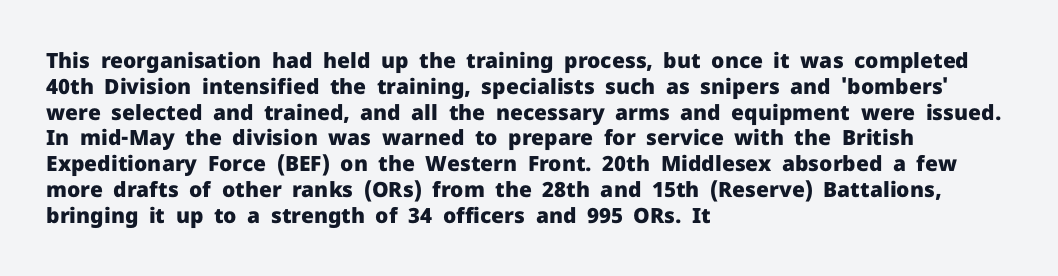
Q: Is the text bold? A: Yes.
Q: Is the text italic (slanted)? A: No, it is upright.
Q: Is the text underlined? A: No.
Q: How is the paragraph aligned? A: Left-aligned.
Q: Is the spacing between letters normal or unusually wide? A: Normal.
